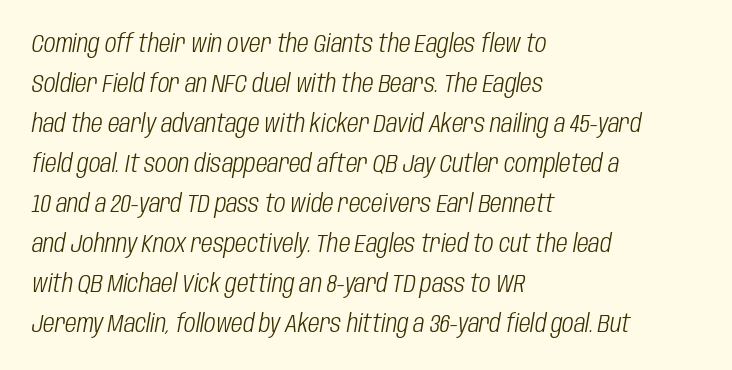
{"italic": "yes", "lean": "right", "slant_degrees": 10, "bold": "no", "underline": "no", "align": "left", "line_spacing": "normal", "line_spacing_ratio": 1.6, "letter_spacing": "normal", "letter_spacing_em": 0.0, "glyph_px": 25}
